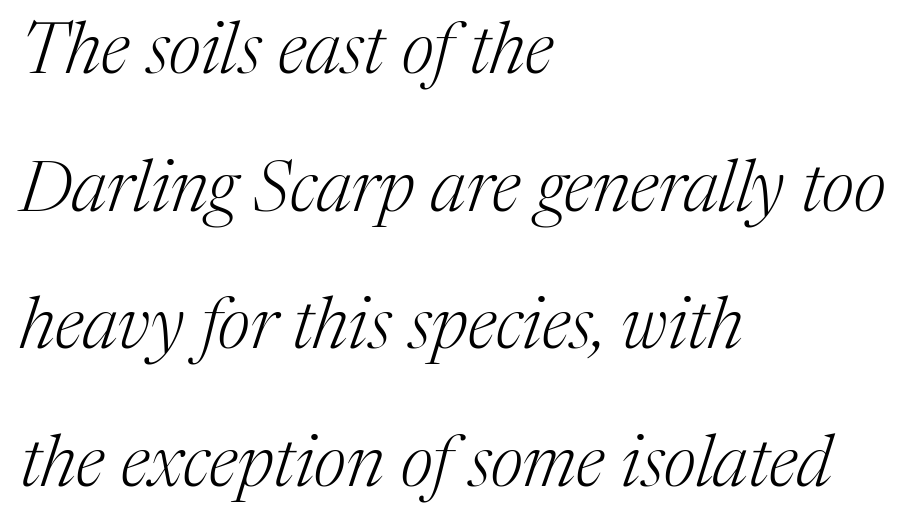
The line-height multiplier appears high, well above default. Tracking value appears to be zero — textbook default spacing. Only glyphs here, with clear space below each row. This is oblique type, the kind used for emphasis or titles.
